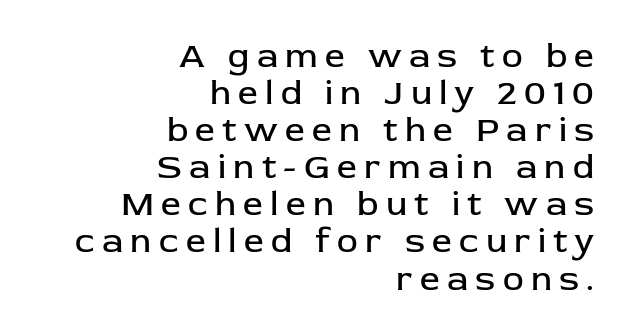
Q: Is the text bold? A: No.
Q: Is the text italic (slanted)? A: No, it is upright.
Q: Is the typeface a serif or a sans-serif typeface? A: Sans-serif.
Q: Is the text underlined? A: No.
Q: How is the paragraph aligned? A: Right-aligned.
Q: Is the spacing between letters normal or unusually wide? A: Unusually wide.
Q: Is the spacing between lines tight, normal or loose? A: Tight.
Q: Width (condensed, normal, or wide)? A: Normal.
Q: Stroke contrast? A: Low.
Q: x-height? A: Medium.
Q: Monospaced? A: No.
